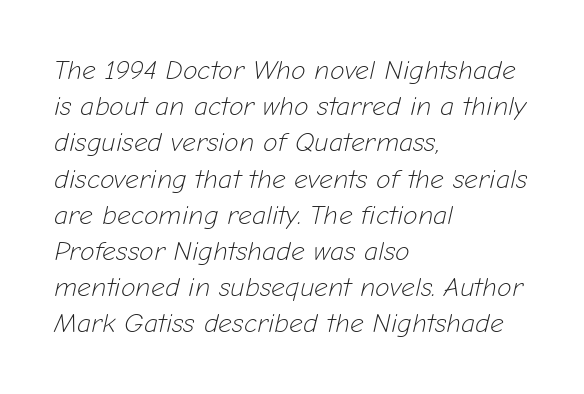
A normal amount of white space separates one row of letters from the next. No letter is thick-stroked: the sample isn't bold. The text carries the slant typical of an italic or oblique font. Spacing between characters is what you'd get straight out of the box. Beneath every word, the page is bare. Does the copy run flush right? No — it runs flush left.
